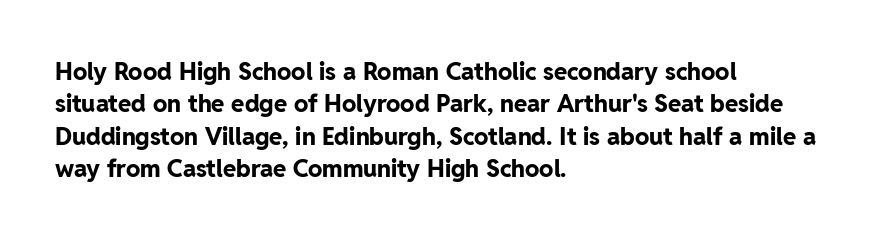
Whoever set this chose a conventional vertical rhythm. Emphasis by weight is at full strength: bold. The setting favours the left margin, as ordinary paragraphs usually do. Glance below the letters and you will spot only blank space. Rendered with straight, roman letterforms.
